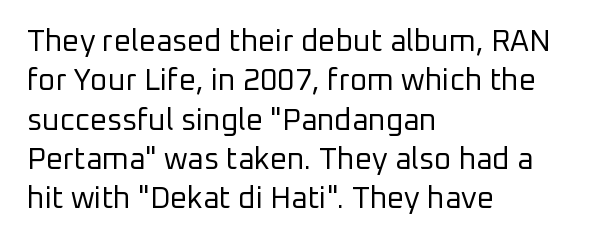
{"serif": "no", "italic": "no", "bold": "no", "weight": "regular", "width": "normal", "stroke_contrast": "low", "x_height": "medium", "monospaced": "no", "underline": "no", "align": "left", "line_spacing": "normal", "line_spacing_ratio": 1.31, "letter_spacing": "normal", "letter_spacing_em": 0.0, "glyph_px": 30}
